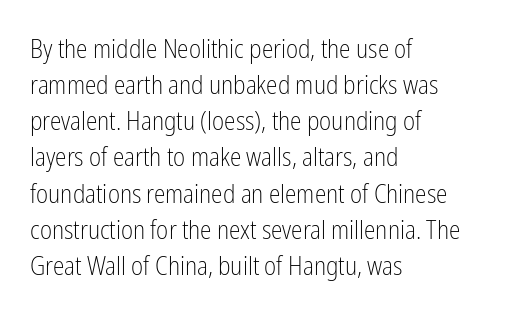
{"italic": "no", "bold": "no", "underline": "no", "align": "left", "line_spacing": "normal", "line_spacing_ratio": 1.39, "letter_spacing": "normal", "letter_spacing_em": 0.0, "glyph_px": 26}
